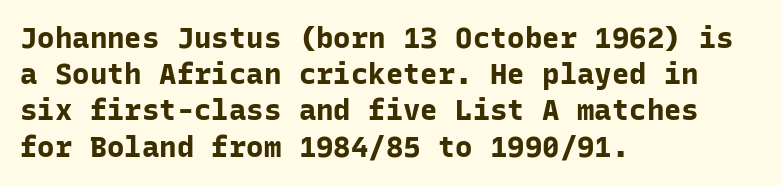
The image shows 29 px bold sans-serif type, upright, monospaced; set left-aligned, normal line spacing (1.25x), normal letter spacing, not underlined; low stroke contrast and a medium x-height.
